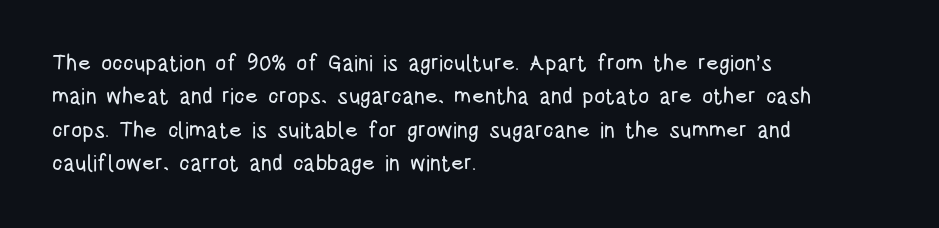
Q: Is the text italic (slanted)? A: No, it is upright.
Q: Is the text underlined? A: No.
Q: How is the paragraph aligned? A: Left-aligned.
Q: Is the spacing between letters normal or unusually wide? A: Normal.
Q: Is the spacing between lines tight, normal or loose? A: Normal.
